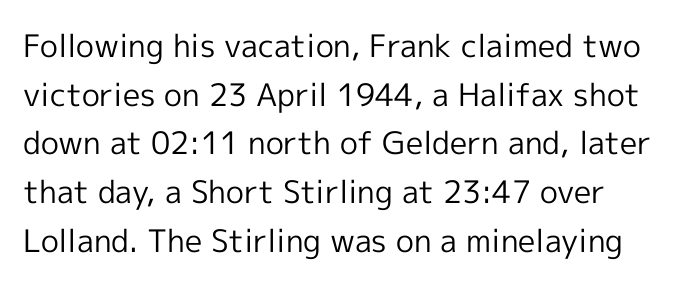
The image shows 31 px regular-weight sans-serif type, upright; set left-aligned, normal line spacing (1.57x), normal letter spacing, not underlined; a medium x-height.
